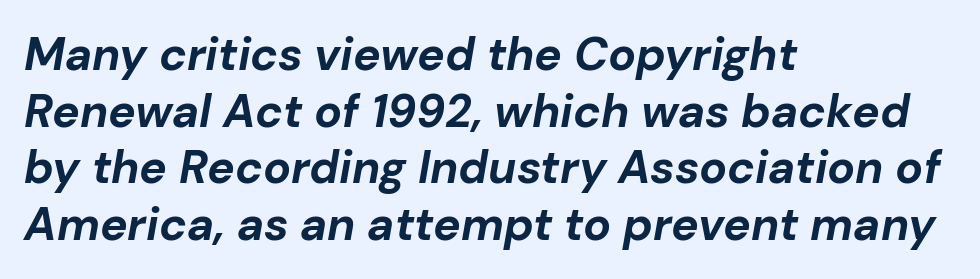
{"italic": "yes", "lean": "right", "slant_degrees": 10, "bold": "yes", "weight": "bold", "width": "normal", "stroke_contrast": "low", "x_height": "medium", "monospaced": "no", "underline": "no", "align": "left", "line_spacing_ratio": 1.23, "letter_spacing": "normal", "letter_spacing_em": 0.0, "glyph_px": 46}
